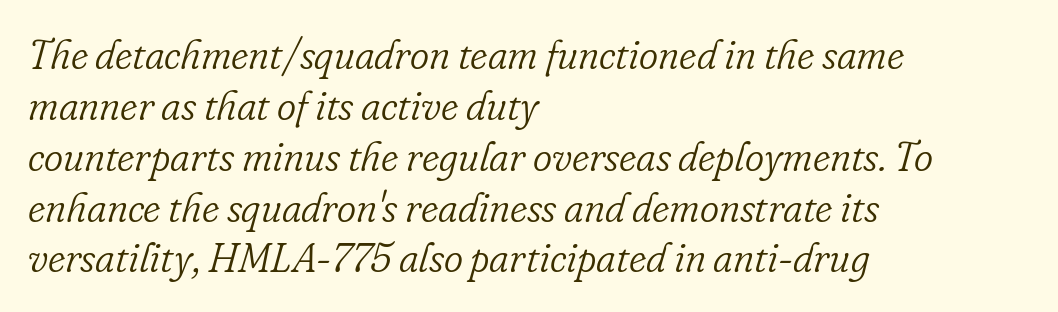
The letters are slanted; this is an italic face. These lines are set flush left with a ragged right edge. Caption: standard tracking, unaltered. Do the characters align in a grid? No, the font is proportional.
